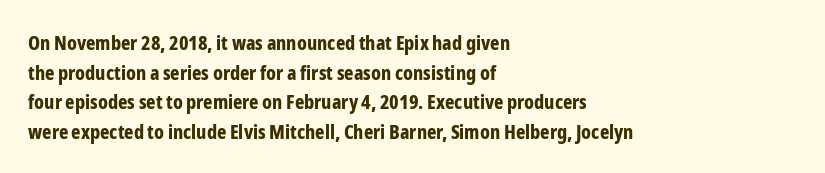
The rendering uses a bold face; every stroke is thick and dark. Compared with a centered layout, this one pins lines to the left instead. Underline: absent. In terms of letterspacing, this is plain default setting. Italic: no, the glyphs are upright roman. How would I describe the line gaps? Plain and ordinary.
